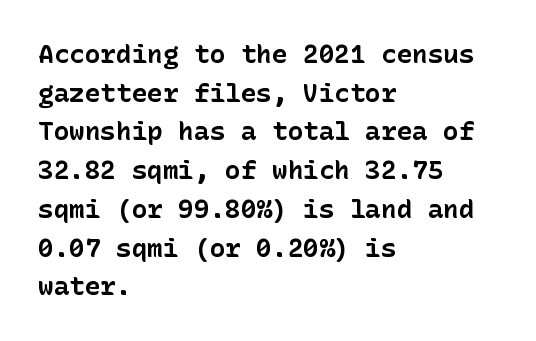
Leading: standard. Glyph-to-glyph distance matches everyday printed text. The face used here has the dense, thick strokes of a bold. These lines stack with their left ends in a neat column.
